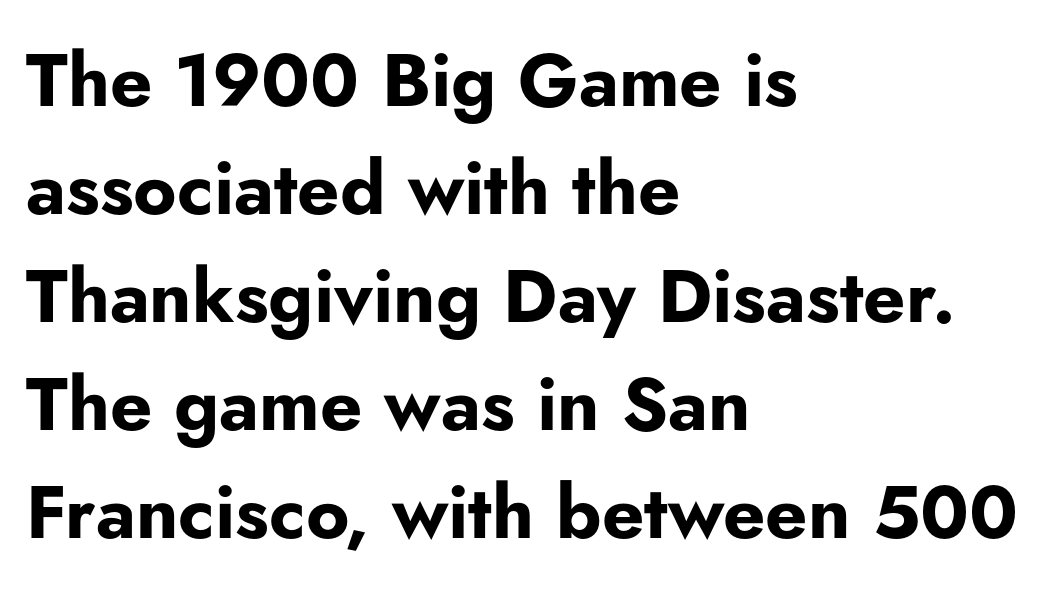
{"serif": "no", "italic": "no", "bold": "yes", "weight": "bold", "width": "normal", "stroke_contrast": "low", "x_height": "small", "monospaced": "no", "underline": "no", "align": "left", "line_spacing": "normal", "line_spacing_ratio": 1.46, "letter_spacing": "normal", "letter_spacing_em": 0.0, "glyph_px": 74}
